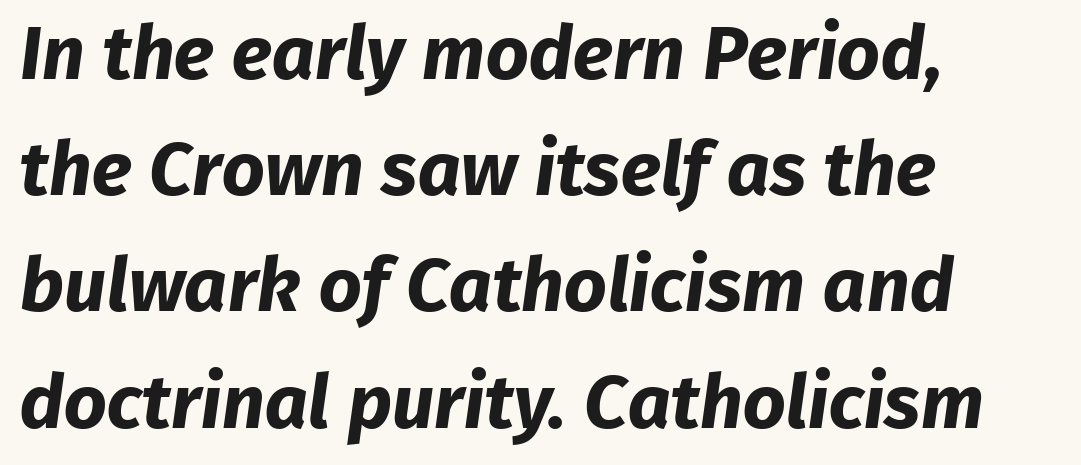
No extra tracking has been applied to these lines. Is the type bold? Yes — the strokes are clearly thick and heavy. Layout note: lines flush left. Descenders are the only things crossing below the line. You can tell from the bare stems that sans-serif type was used.
